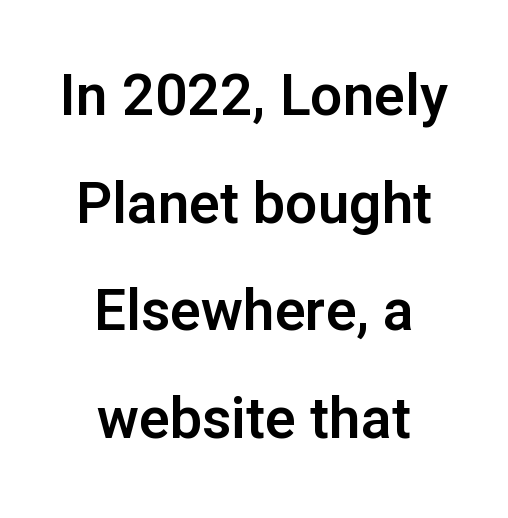
{"serif": "no", "italic": "no", "width": "normal", "stroke_contrast": "low", "x_height": "medium", "monospaced": "no", "underline": "no", "align": "center", "line_spacing_ratio": 1.89, "letter_spacing": "normal", "letter_spacing_em": 0.0, "glyph_px": 57}
